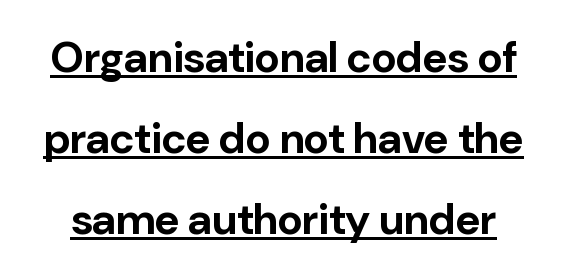
{"serif": "no", "italic": "no", "bold": "yes", "weight": "bold", "width": "normal", "stroke_contrast": "low", "x_height": "medium", "monospaced": "no", "underline": "yes", "line_spacing_ratio": 1.88, "letter_spacing": "normal", "letter_spacing_em": 0.0, "glyph_px": 43}
